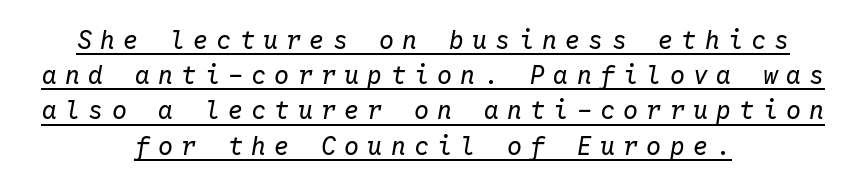
Q: Is the text bold? A: No.
Q: Is the text italic (slanted)? A: Yes, it leans right by about 10 degrees.
Q: Is the text underlined? A: Yes.
Q: How is the paragraph aligned? A: Centered.
Q: Is the spacing between letters normal or unusually wide? A: Unusually wide.
Q: Is the spacing between lines tight, normal or loose? A: Normal.
